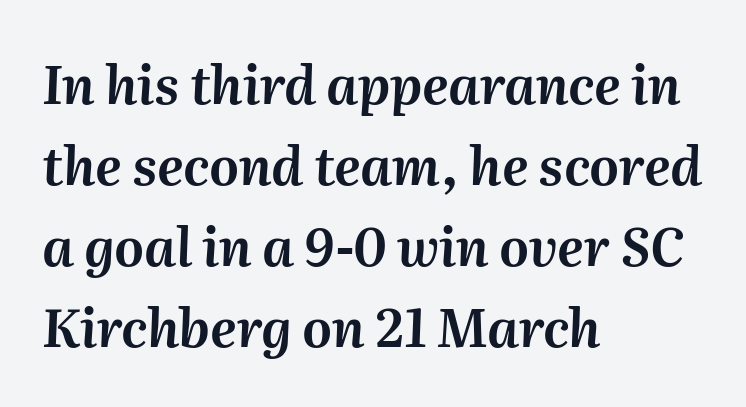
{"italic": "yes", "lean": "right", "slant_degrees": 2, "width": "normal", "stroke_contrast": "medium", "x_height": "medium", "monospaced": "no", "underline": "no", "align": "left", "line_spacing": "normal", "line_spacing_ratio": 1.56, "letter_spacing": "normal", "letter_spacing_em": 0.0, "glyph_px": 52}
